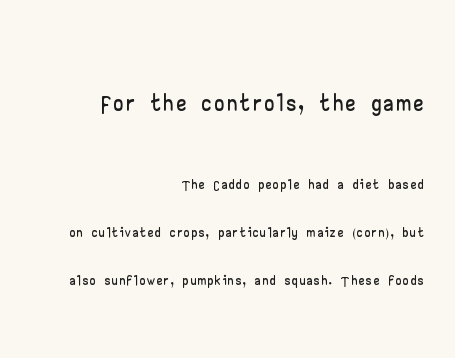
If you drew a line through each stem, it would be perfectly vertical. Descenders hang freely into open space. The typesetter chose a ragged-left arrangement here. Serifs: no, the terminals of the letterforms are clean. The emphasis by scale lands on block number one, above. Here the designer chose a conventional face with non-uniform glyph widths.
